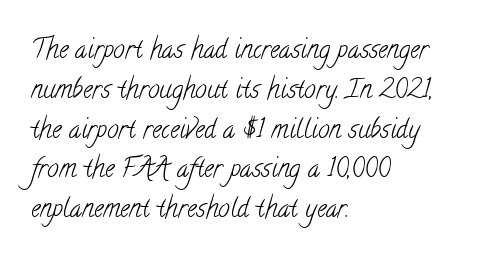
{"bold": "no", "underline": "no", "align": "left", "line_spacing": "normal", "line_spacing_ratio": 1.53, "letter_spacing": "normal", "letter_spacing_em": 0.0, "glyph_px": 26}
